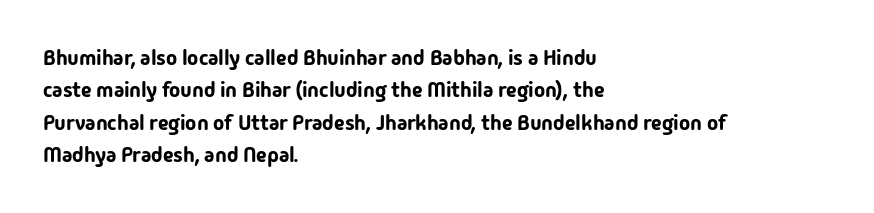
The image shows 21 px text type, upright; set left-aligned, normal line spacing (1.54x), normal letter spacing, not underlined.
